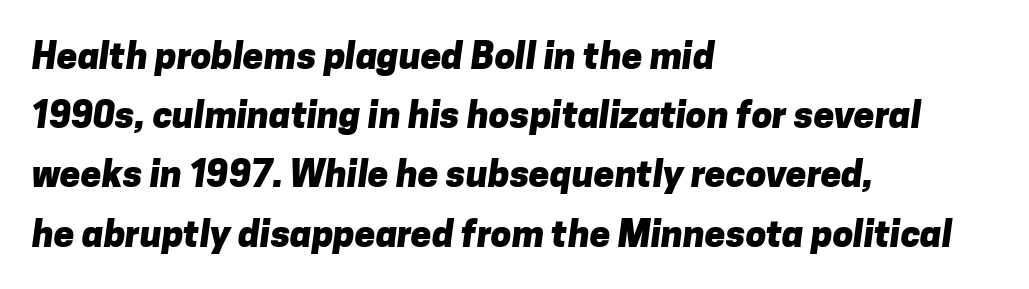
{"serif": "no", "bold": "yes", "weight": "heavy", "width": "normal", "stroke_contrast": "low", "x_height": "medium", "monospaced": "no", "underline": "no", "align": "left", "line_spacing": "normal", "line_spacing_ratio": 1.6, "letter_spacing": "normal", "letter_spacing_em": 0.0, "glyph_px": 37}
